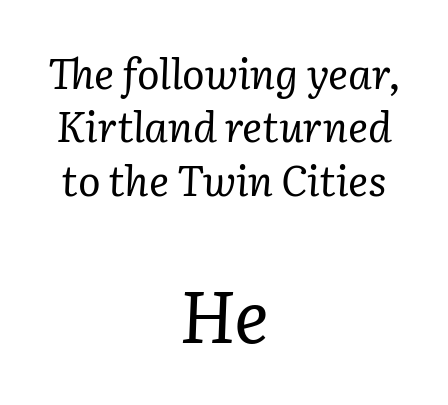
{"serif": "yes", "italic": "yes", "lean": "right", "slant_degrees": 2, "bold": "no", "weight": "regular", "width": "normal", "stroke_contrast": "low", "x_height": "medium", "monospaced": "no", "underline": "no", "align": "center", "line_spacing": "normal", "line_spacing_ratio": 1.27, "letter_spacing": "normal", "letter_spacing_em": 0.0, "larger_block": "second", "size_ratio": 1.74, "glyph_px": 73}
